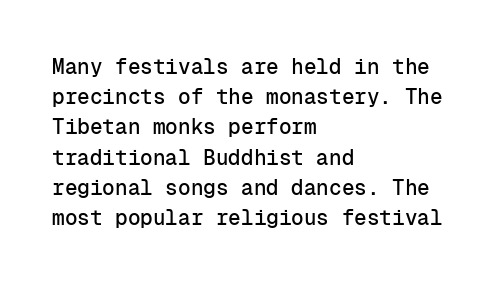
The image shows 21 px text type, upright; set left-aligned, normal line spacing (1.44x), normal letter spacing, not underlined.
